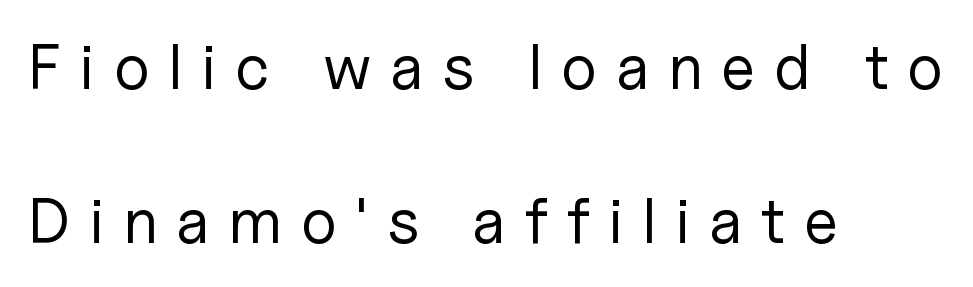
{"serif": "no", "italic": "no", "bold": "no", "weight": "regular", "width": "normal", "stroke_contrast": "low", "x_height": "medium", "monospaced": "no", "underline": "no", "align": "left", "line_spacing": "loose", "line_spacing_ratio": 2.45, "letter_spacing": "wide", "letter_spacing_em": 0.3, "glyph_px": 63}
